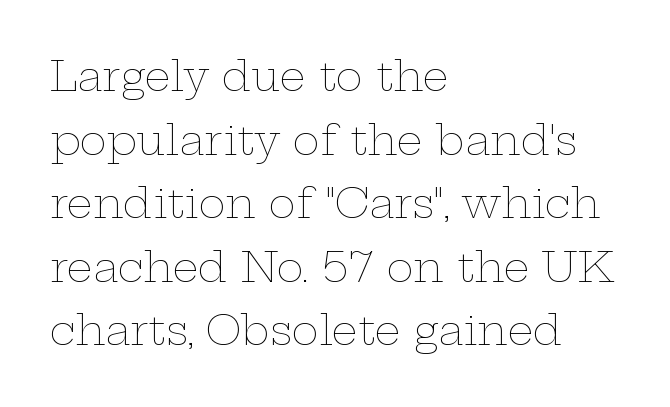
{"italic": "no", "bold": "no", "weight": "thin", "width": "wide", "stroke_contrast": "low", "x_height": "medium", "monospaced": "no", "underline": "no", "align": "left", "line_spacing": "normal", "line_spacing_ratio": 1.55, "letter_spacing": "normal", "letter_spacing_em": 0.0, "glyph_px": 41}
